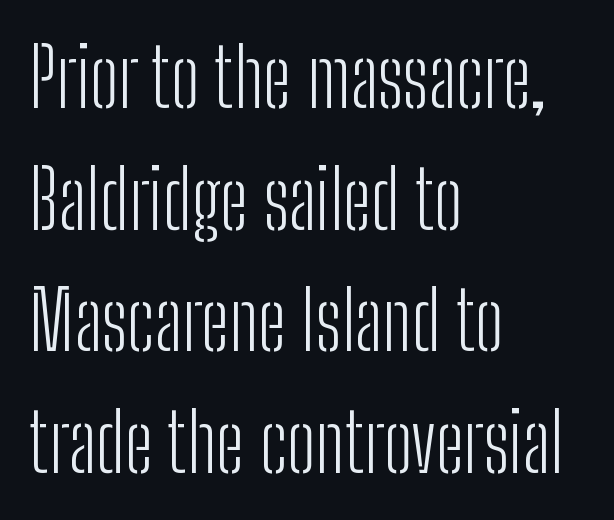
{"serif": "no", "italic": "no", "bold": "no", "weight": "light", "width": "condensed", "stroke_contrast": "low", "x_height": "medium", "monospaced": "no", "underline": "no", "align": "left", "line_spacing": "normal", "line_spacing_ratio": 1.52, "letter_spacing": "normal", "letter_spacing_em": 0.0, "glyph_px": 80}
